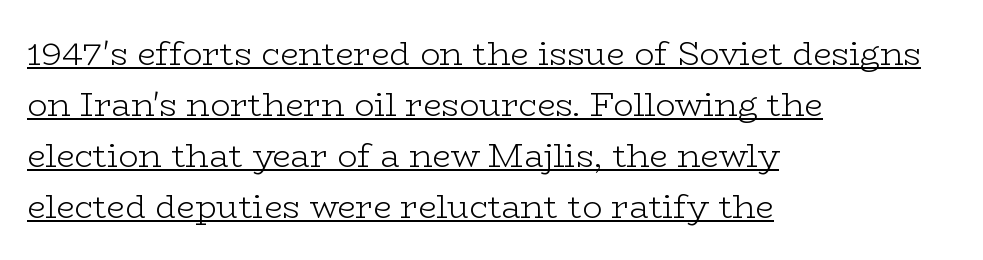
The image shows 33 px light, wide serif type, upright; set left-aligned, normal line spacing (1.55x), normal letter spacing, underlined; low stroke contrast and a medium x-height.
